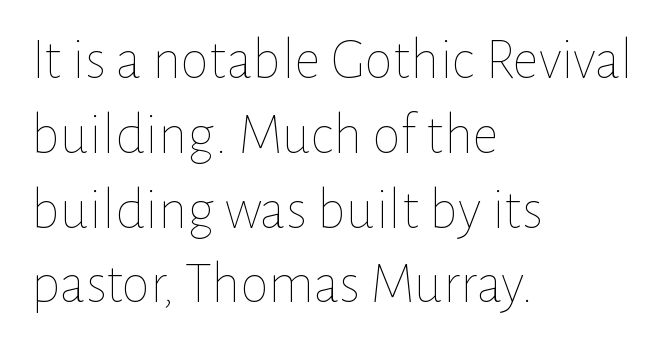
{"italic": "no", "bold": "no", "weight": "thin", "width": "normal", "stroke_contrast": "low", "x_height": "medium", "monospaced": "no", "underline": "no", "align": "left", "line_spacing": "normal", "line_spacing_ratio": 1.29, "letter_spacing": "normal", "letter_spacing_em": 0.0, "glyph_px": 58}
